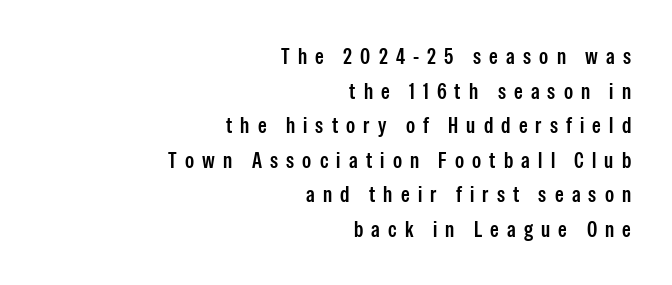
Q: Is the text italic (slanted)? A: No, it is upright.
Q: Is the text underlined? A: No.
Q: How is the paragraph aligned? A: Right-aligned.
Q: Is the spacing between letters normal or unusually wide? A: Unusually wide.
Q: Is the spacing between lines tight, normal or loose? A: Normal.
